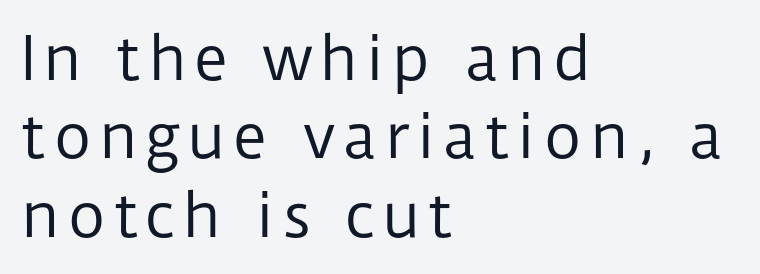
Examine the stroke ends and you'll find no serifs. No letter is thick-stroked: the sample isn't bold. Does the copy run flush right? No — it runs flush left. Just letters on the line, the space beneath them empty. Do the characters align in a grid? No, the font is proportional. Successive baselines arrive at the customary interval.
